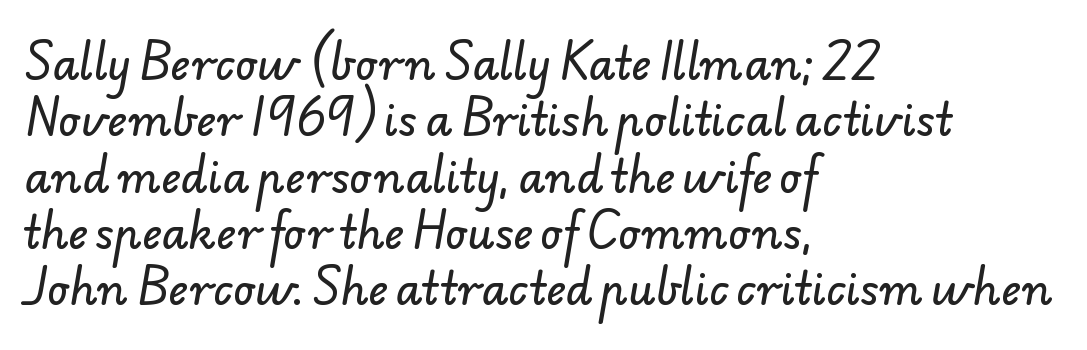
The image shows 43 px sans-serif type; set left-aligned, normal line spacing (1.31x), normal letter spacing, not underlined; low stroke contrast and a small x-height.
